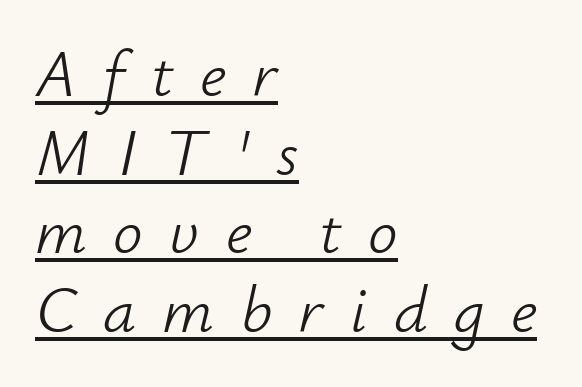
{"italic": "yes", "lean": "right", "slant_degrees": 12, "bold": "no", "weight": "light", "width": "normal", "stroke_contrast": "low", "x_height": "small", "monospaced": "no", "underline": "yes", "align": "left", "line_spacing_ratio": 1.19, "letter_spacing": "wide", "letter_spacing_em": 0.4, "glyph_px": 66}
